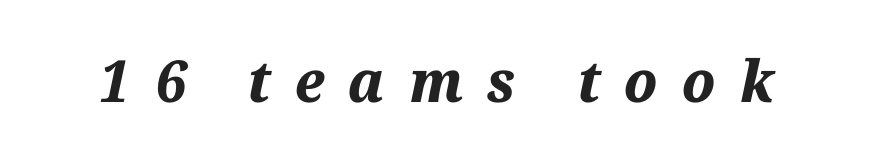
Varying glyph widths throughout — classic text-font behaviour. Glyph-to-glyph distance is far greater than everyday printed text. Slanted lettering throughout. Typographic density is high because the face is bold. Anything drawn beneath the words? Only blank space.
